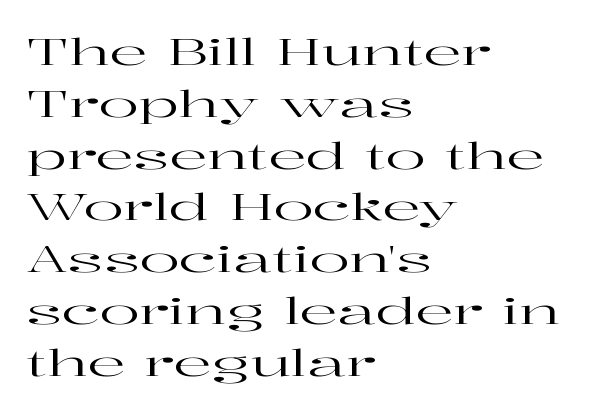
Q: Is the text italic (slanted)? A: No, it is upright.
Q: Is the typeface a serif or a sans-serif typeface? A: Serif.
Q: Is the text underlined? A: No.
Q: How is the paragraph aligned? A: Left-aligned.
Q: Is the spacing between letters normal or unusually wide? A: Normal.
Q: Is the spacing between lines tight, normal or loose? A: Normal.
Q: Width (condensed, normal, or wide)? A: Wide.
Q: Stroke contrast? A: High.
Q: x-height? A: Medium.
Q: Monospaced? A: No.
